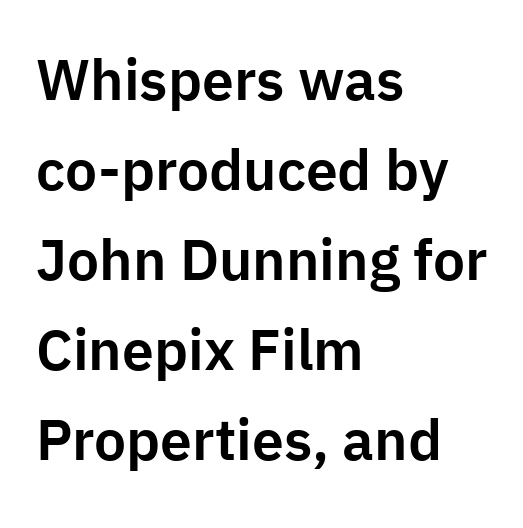
Q: Is the text italic (slanted)? A: No, it is upright.
Q: Is the typeface a serif or a sans-serif typeface? A: Sans-serif.
Q: Is the text underlined? A: No.
Q: How is the paragraph aligned? A: Left-aligned.
Q: Is the spacing between letters normal or unusually wide? A: Normal.
Q: Is the spacing between lines tight, normal or loose? A: Normal.
Q: Width (condensed, normal, or wide)? A: Normal.
Q: Stroke contrast? A: Low.
Q: x-height? A: Medium.
Q: Monospaced? A: No.
